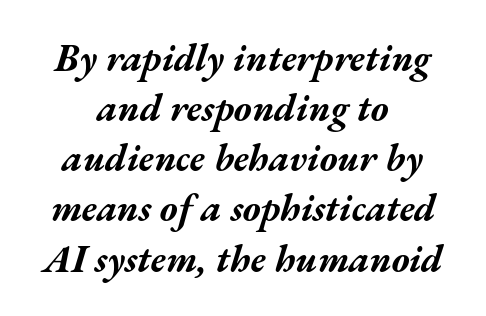
Q: Is the text bold? A: Yes.
Q: Is the text italic (slanted)? A: Yes, it leans right by about 17 degrees.
Q: Is the text underlined? A: No.
Q: How is the paragraph aligned? A: Centered.
Q: Is the spacing between letters normal or unusually wide? A: Normal.
Q: Is the spacing between lines tight, normal or loose? A: Normal.
Q: Width (condensed, normal, or wide)? A: Wide.
Q: Stroke contrast? A: Medium.
Q: x-height? A: Medium.
Q: Monospaced? A: No.
